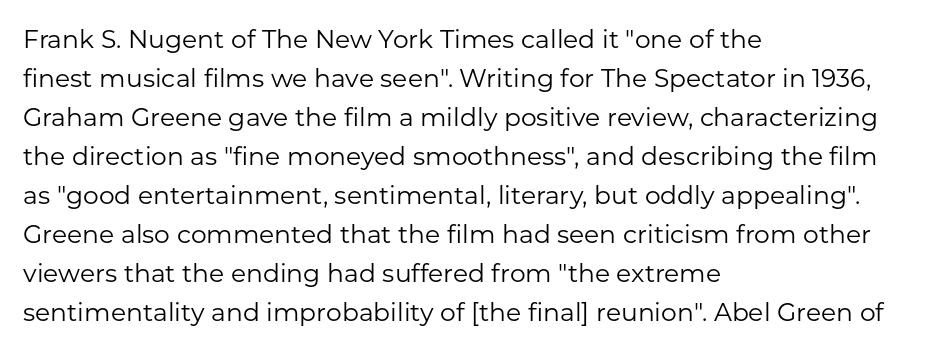
Q: Is the text bold? A: No.
Q: Is the text italic (slanted)? A: No, it is upright.
Q: Is the text underlined? A: No.
Q: How is the paragraph aligned? A: Left-aligned.
Q: Is the spacing between letters normal or unusually wide? A: Normal.
Q: Is the spacing between lines tight, normal or loose? A: Normal.
